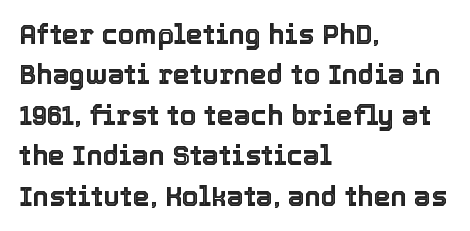
The image shows 27 px text type, upright; set left-aligned, normal line spacing (1.5x), normal letter spacing, not underlined.
